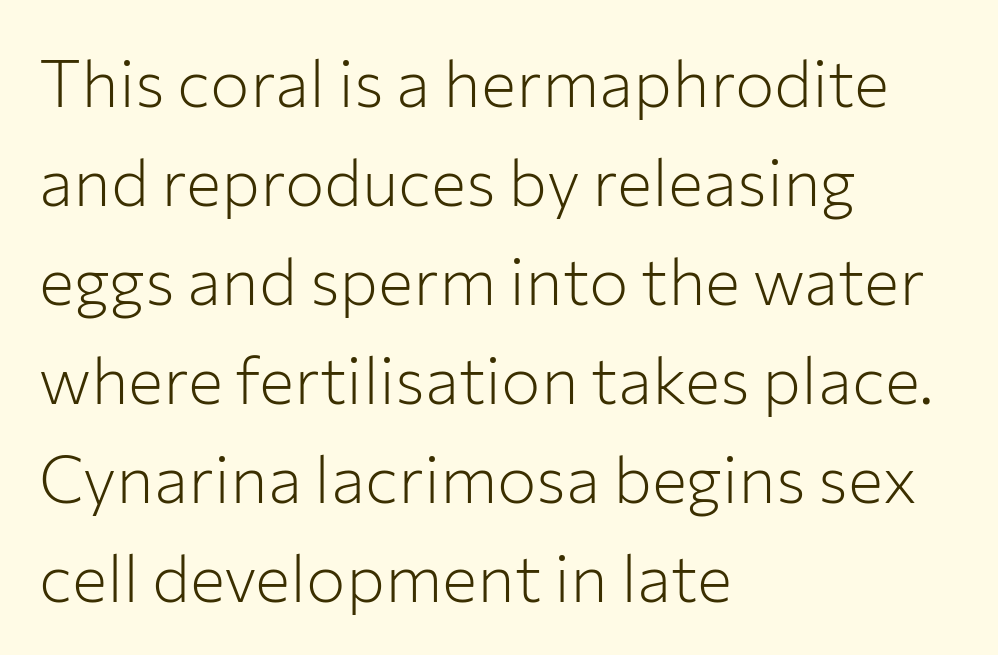
{"serif": "no", "italic": "no", "bold": "no", "weight": "light", "width": "normal", "stroke_contrast": "low", "x_height": "medium", "monospaced": "no", "underline": "no", "align": "left", "line_spacing": "normal", "line_spacing_ratio": 1.5, "letter_spacing": "normal", "letter_spacing_em": 0.0, "glyph_px": 66}
